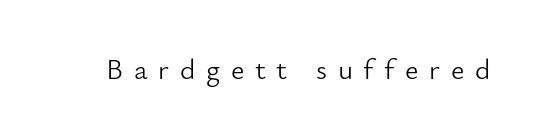
{"serif": "no", "italic": "no", "bold": "no", "weight": "light", "width": "normal", "stroke_contrast": "low", "x_height": "small", "monospaced": "no", "underline": "no", "letter_spacing": "wide", "letter_spacing_em": 0.37, "glyph_px": 29}
